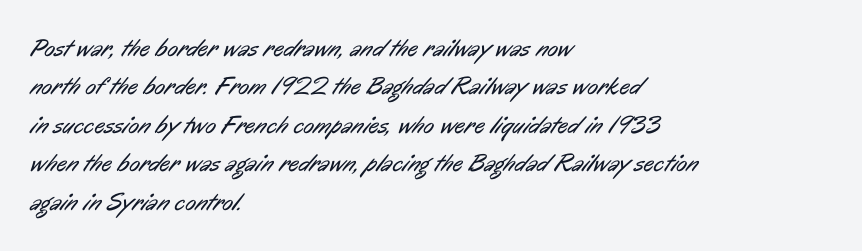
{"bold": "no", "underline": "no", "align": "left", "line_spacing": "normal", "line_spacing_ratio": 1.54, "letter_spacing": "normal", "letter_spacing_em": 0.0, "glyph_px": 25}
